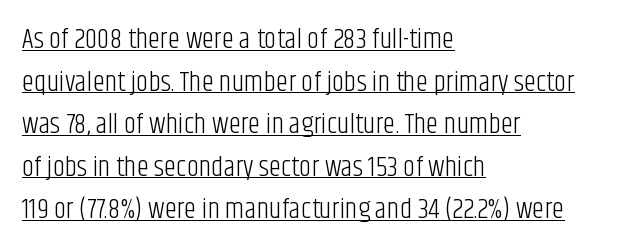
The image shows 28 px light, condensed sans-serif type, upright; set left-aligned, normal line spacing (1.52x), normal letter spacing, underlined; low stroke contrast and a large x-height.
